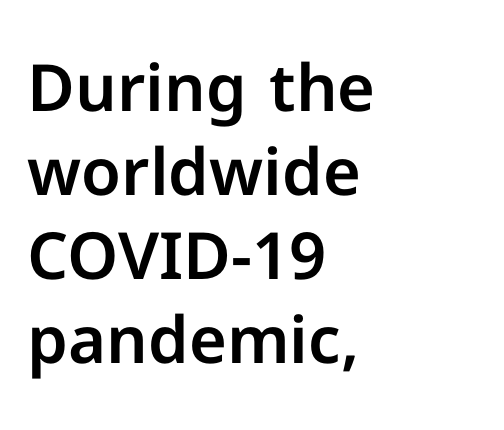
Vertical spacing — default. The letters sit at their default tracking, neither squeezed nor spread. The zone under the glyphs is completely vacant. Does the lettering tilt? It doesn't — this is upright. A sans-serif font was chosen for this passage.
